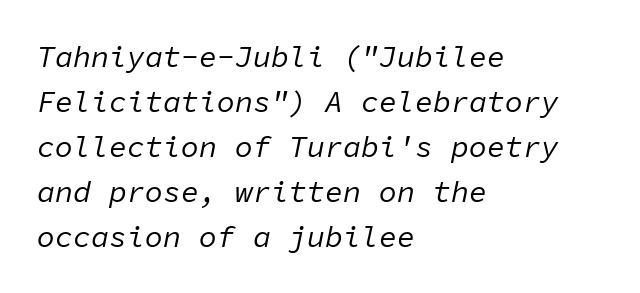
The image shows 30 px regular-weight type, italic (leaning right), monospaced; set left-aligned, normal line spacing (1.5x), normal letter spacing, not underlined; low stroke contrast and a medium x-height.
